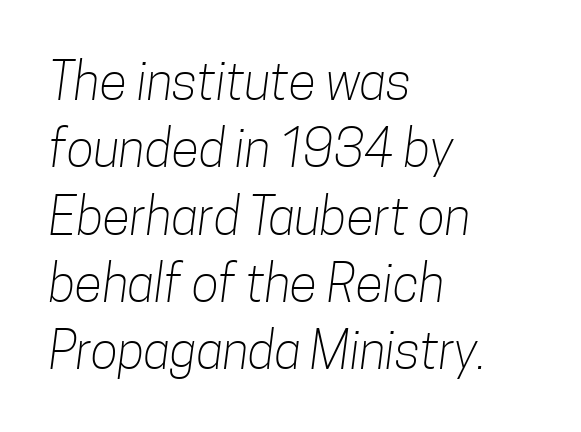
A light-to-regular cut is what we see here. Each line starts at the same left margin while the right side varies. Here the designer chose a conventional face with non-uniform glyph widths. Between one letter and the next there's only the usual sliver of space.
